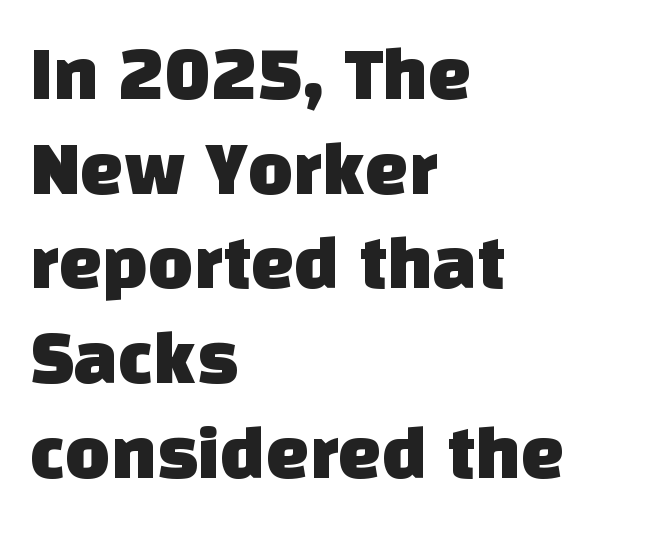
Q: Is the typeface a serif or a sans-serif typeface? A: Sans-serif.
Q: Is the text underlined? A: No.
Q: How is the paragraph aligned? A: Left-aligned.
Q: Is the spacing between letters normal or unusually wide? A: Normal.
Q: Width (condensed, normal, or wide)? A: Normal.
Q: Stroke contrast? A: Low.
Q: x-height? A: Large.
Q: Monospaced? A: No.
